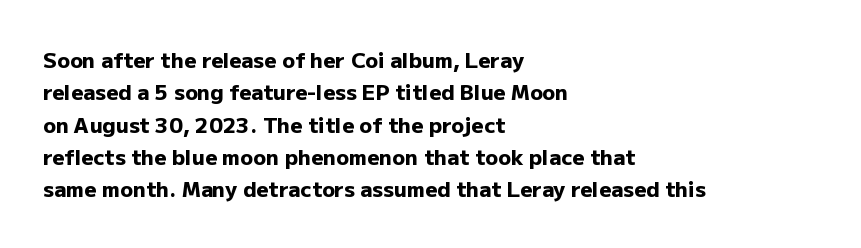
Q: Is the text bold? A: Yes.
Q: Is the text italic (slanted)? A: No, it is upright.
Q: Is the text underlined? A: No.
Q: How is the paragraph aligned? A: Left-aligned.
Q: Is the spacing between letters normal or unusually wide? A: Normal.
Q: Is the spacing between lines tight, normal or loose? A: Normal.
